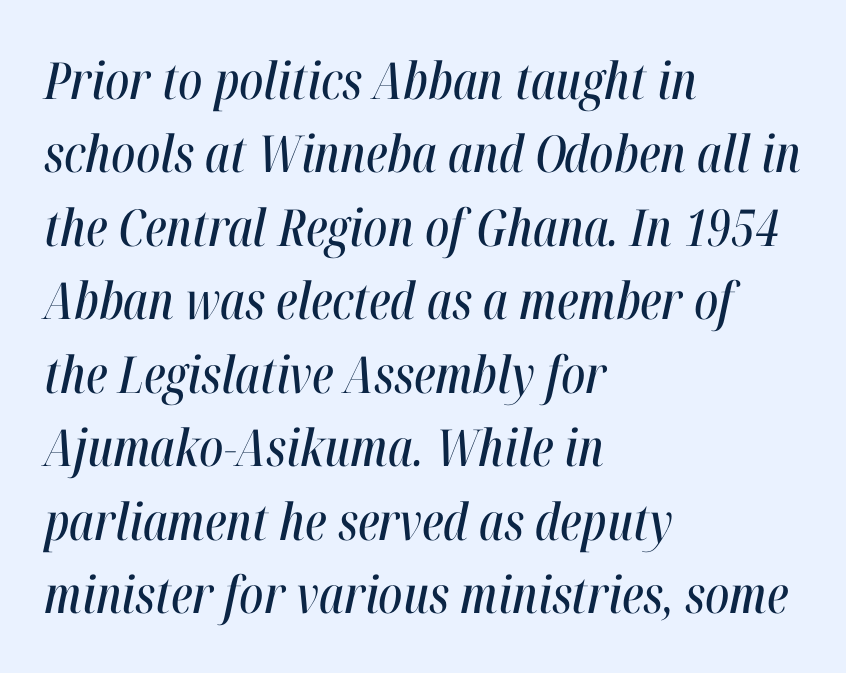
The image shows 51 px condensed type, italic (leaning right); set left-aligned, normal line spacing (1.44x), normal letter spacing, not underlined; high stroke contrast and a medium x-height.
